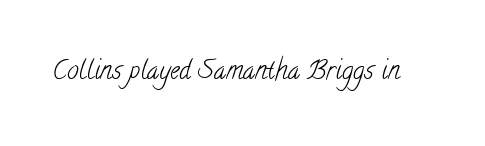
Q: Is the text bold? A: No.
Q: Is the text underlined? A: No.
Q: Is the spacing between letters normal or unusually wide? A: Normal.
